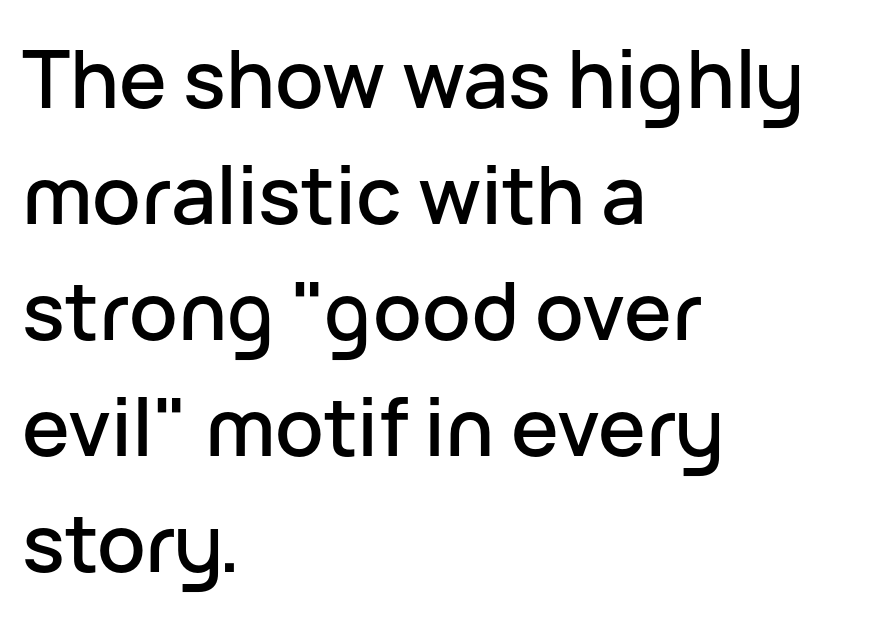
Is this a fixed-width face? No — the glyphs have proportional, varying widths. This is the regular roman posture of the typeface. Spacing between characters is what you'd get straight out of the box. The rag falls on the right side of this text block. Leading matches the norm, producing a regular column. Stroke terminals: plain, sans-serif.
